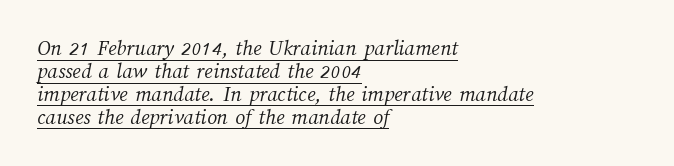
Q: Is the text bold? A: No.
Q: Is the text underlined? A: Yes.
Q: How is the paragraph aligned? A: Left-aligned.
Q: Is the spacing between letters normal or unusually wide? A: Normal.
Q: Is the spacing between lines tight, normal or loose? A: Tight.
